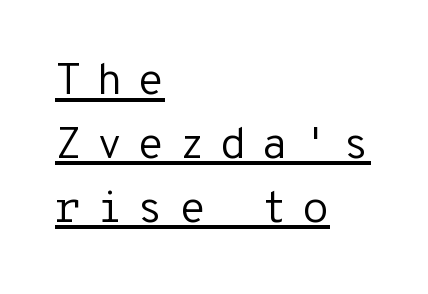
Q: Is the text bold? A: No.
Q: Is the text italic (slanted)? A: No, it is upright.
Q: Is the typeface a serif or a sans-serif typeface? A: Sans-serif.
Q: Is the text underlined? A: Yes.
Q: How is the paragraph aligned? A: Left-aligned.
Q: Is the spacing between letters normal or unusually wide? A: Unusually wide.
Q: Is the spacing between lines tight, normal or loose? A: Normal.
Q: Width (condensed, normal, or wide)? A: Normal.
Q: Stroke contrast? A: Low.
Q: x-height? A: Medium.
Q: Monospaced? A: Yes.
